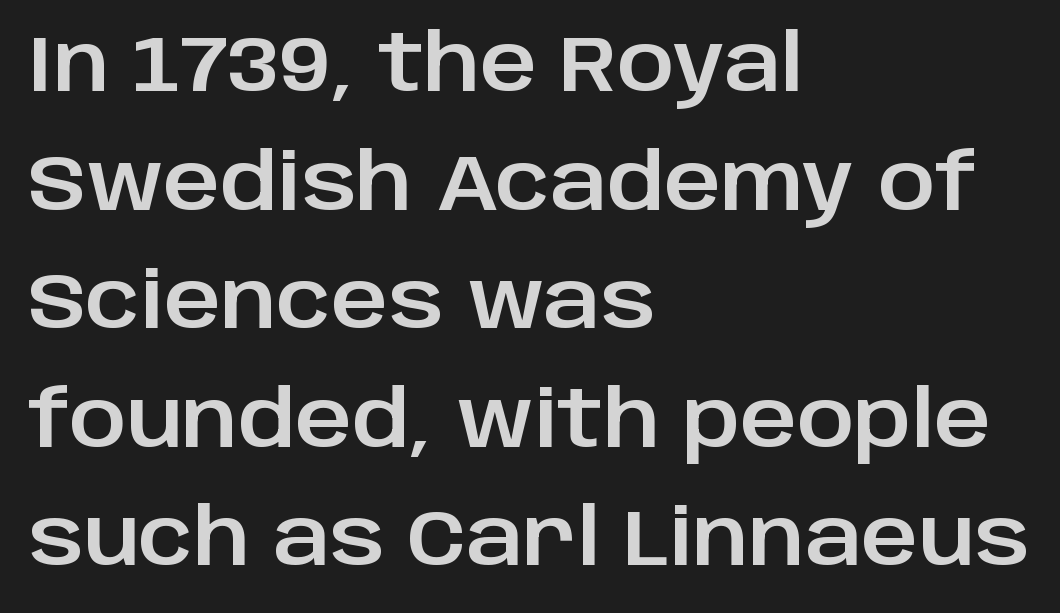
Q: Is the text italic (slanted)? A: No, it is upright.
Q: Is the typeface a serif or a sans-serif typeface? A: Sans-serif.
Q: Is the text underlined? A: No.
Q: How is the paragraph aligned? A: Left-aligned.
Q: Is the spacing between letters normal or unusually wide? A: Normal.
Q: Is the spacing between lines tight, normal or loose? A: Normal.
Q: Width (condensed, normal, or wide)? A: Normal.
Q: Stroke contrast? A: Low.
Q: x-height? A: Large.
Q: Monospaced? A: No.
